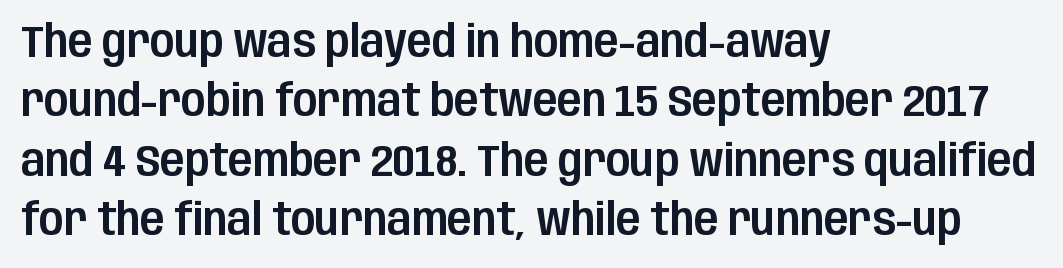
{"serif": "no", "italic": "no", "width": "condensed", "stroke_contrast": "low", "x_height": "large", "monospaced": "no", "underline": "no", "align": "left", "line_spacing": "normal", "line_spacing_ratio": 1.32, "letter_spacing": "normal", "letter_spacing_em": 0.0, "glyph_px": 45}
